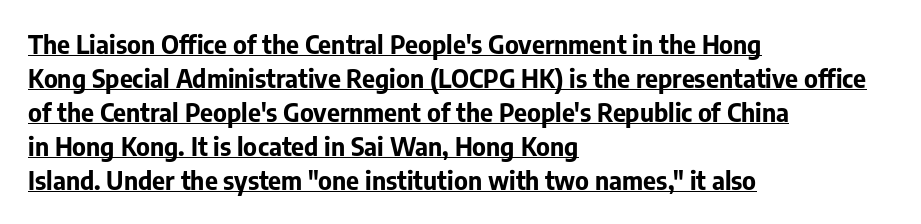
The image shows 25 px bold type, upright; set left-aligned, normal line spacing (1.36x), normal letter spacing, underlined.
